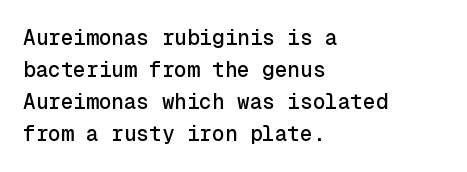
Q: Is the text italic (slanted)? A: No, it is upright.
Q: Is the text underlined? A: No.
Q: How is the paragraph aligned? A: Left-aligned.
Q: Is the spacing between letters normal or unusually wide? A: Normal.
Q: Is the spacing between lines tight, normal or loose? A: Normal.
